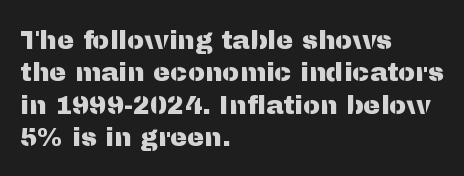
Q: Is the text italic (slanted)? A: No, it is upright.
Q: Is the text underlined? A: No.
Q: How is the paragraph aligned? A: Left-aligned.
Q: Is the spacing between letters normal or unusually wide? A: Normal.
Q: Is the spacing between lines tight, normal or loose? A: Normal.
